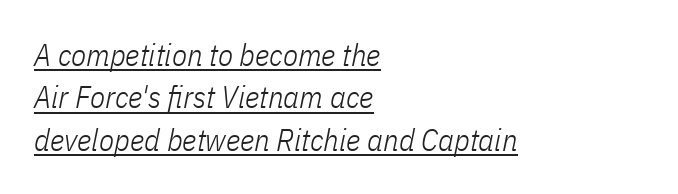
The image shows 31 px light, condensed type, italic (leaning right); set left-aligned, normal line spacing (1.37x), normal letter spacing, underlined; low stroke contrast and a medium x-height.
